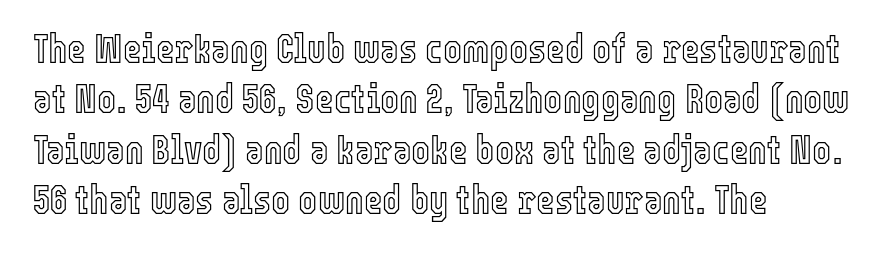
Q: Is the text italic (slanted)? A: No, it is upright.
Q: Is the text underlined? A: No.
Q: How is the paragraph aligned? A: Left-aligned.
Q: Is the spacing between letters normal or unusually wide? A: Normal.
Q: Is the spacing between lines tight, normal or loose? A: Normal.
Q: Width (condensed, normal, or wide)? A: Condensed.
Q: x-height? A: Medium.
Q: Monospaced? A: No.
